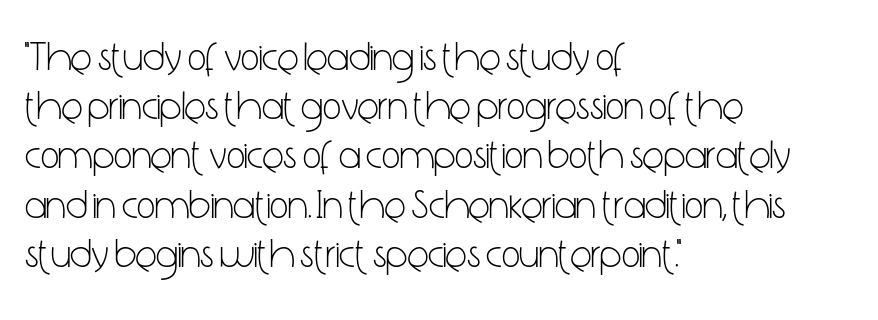
The image shows 40 px light, condensed sans-serif type, upright; set left-aligned, line spacing 1.23x, normal letter spacing, not underlined; low stroke contrast and a medium x-height.
